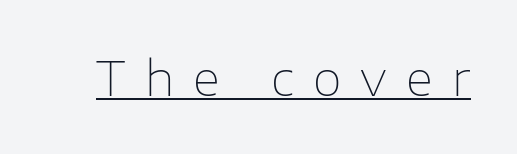
Loose tracking; the words dissolve into strings of separated letters. The passage shown is not bold in any degree. Is this a fixed-width face? No — the glyphs have proportional, varying widths. The letters stand upright; this is a roman face. The glyphs in this specimen are sans serif.
